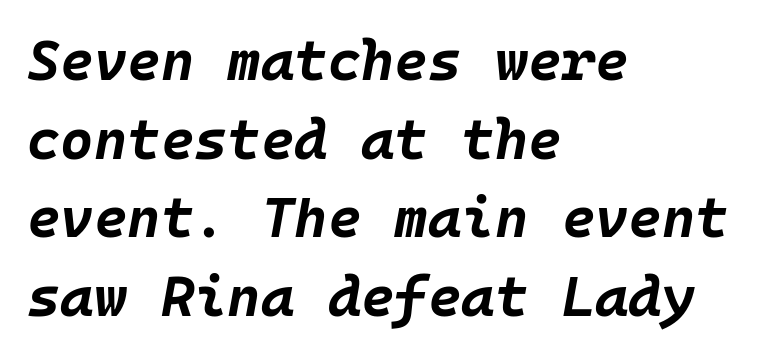
Compared with typical body copy, the letter spacing here is the same. Looks like terminal output: every glyph gets an equal slot. Underlining? Definitely not there. A typesetter would mark this as italic. Notice how thick the strokes are: this is what a full bold looks like.
